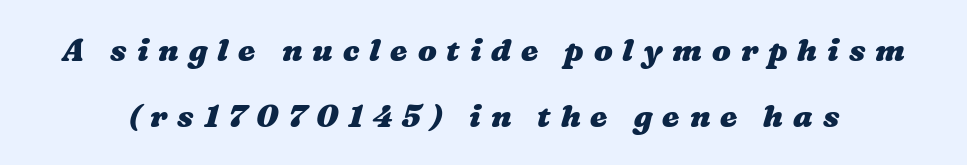
Q: Is the text bold? A: Yes.
Q: Is the text underlined? A: No.
Q: Is the spacing between letters normal or unusually wide? A: Unusually wide.
Q: Is the spacing between lines tight, normal or loose? A: Loose.
Q: Width (condensed, normal, or wide)? A: Wide.
Q: Stroke contrast? A: Medium.
Q: x-height? A: Medium.
Q: Monospaced? A: No.
